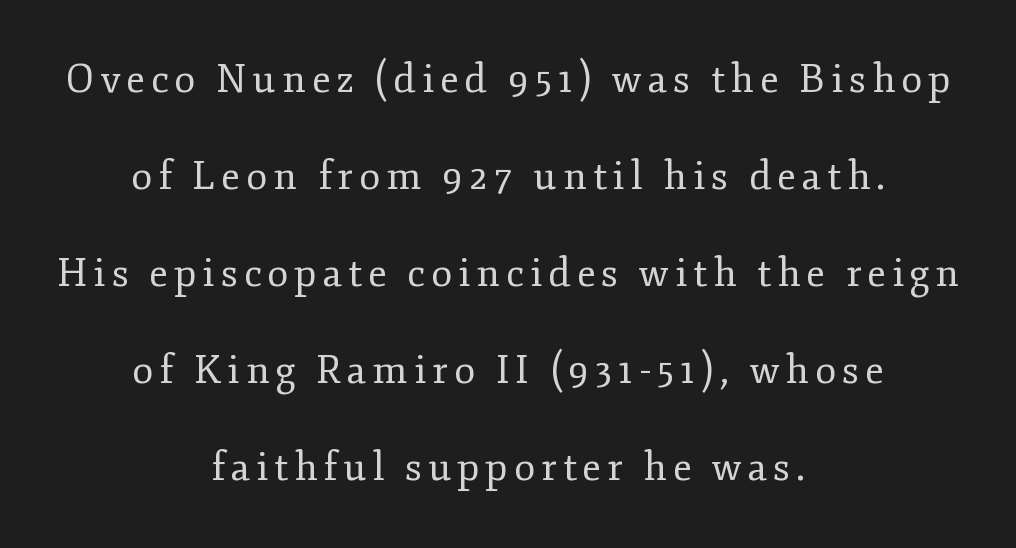
The image shows 39 px regular-weight serif type, upright; set centered, loose line spacing (2.49x), not underlined; low stroke contrast and a small x-height.
